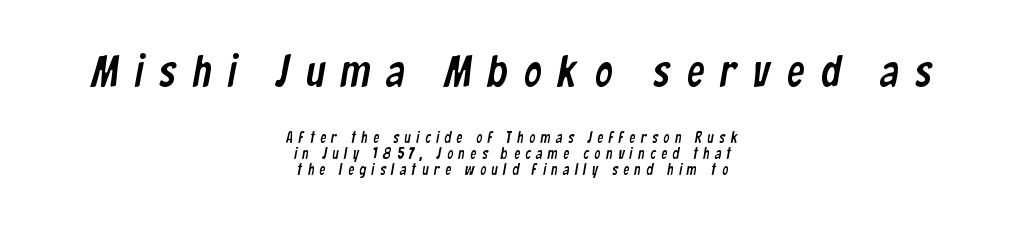
Q: Is the typeface a serif or a sans-serif typeface? A: Sans-serif.
Q: Is the text underlined? A: No.
Q: How is the paragraph aligned? A: Centered.
Q: Is the spacing between letters normal or unusually wide? A: Unusually wide.
Q: Is the spacing between lines tight, normal or loose? A: Tight.
Q: Which block of text is set in a larger size, the first (top) or the second (bottom)? A: The first (top) one.
Q: Width (condensed, normal, or wide)? A: Condensed.
Q: Stroke contrast? A: Low.
Q: x-height? A: Medium.
Q: Monospaced? A: No.
